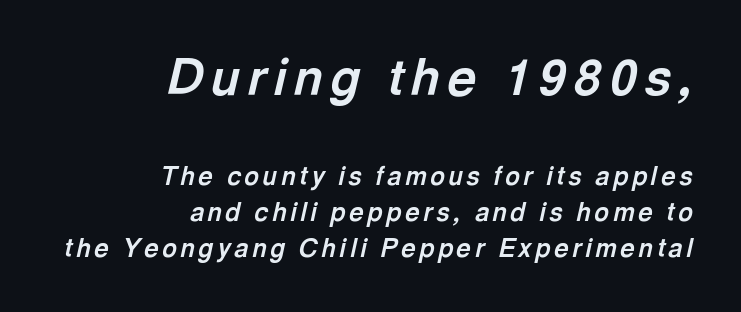
The lines are quadded right. If you squint, the top block still reads clearly — it's the larger of the two. Nobody drew a line under any word here. The rows are spaced the way most documents space them. The axis of the letterforms is tilted away from vertical.
